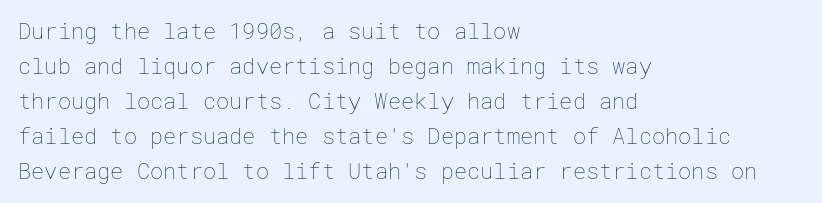
Q: Is the text bold? A: No.
Q: Is the text italic (slanted)? A: No, it is upright.
Q: Is the text underlined? A: No.
Q: How is the paragraph aligned? A: Left-aligned.
Q: Is the spacing between letters normal or unusually wide? A: Normal.
Q: Is the spacing between lines tight, normal or loose? A: Normal.
